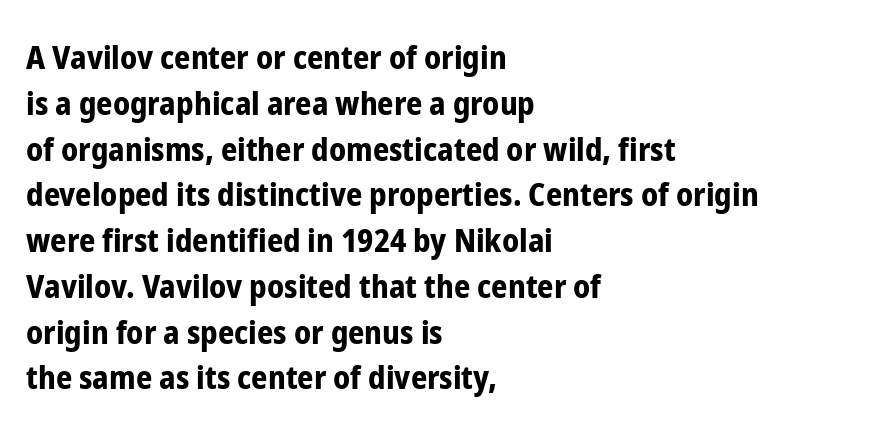
{"serif": "no", "italic": "no", "bold": "yes", "weight": "bold", "width": "condensed", "stroke_contrast": "low", "x_height": "medium", "monospaced": "no", "underline": "no", "align": "left", "line_spacing": "normal", "line_spacing_ratio": 1.43, "letter_spacing": "normal", "letter_spacing_em": 0.0, "glyph_px": 32}
